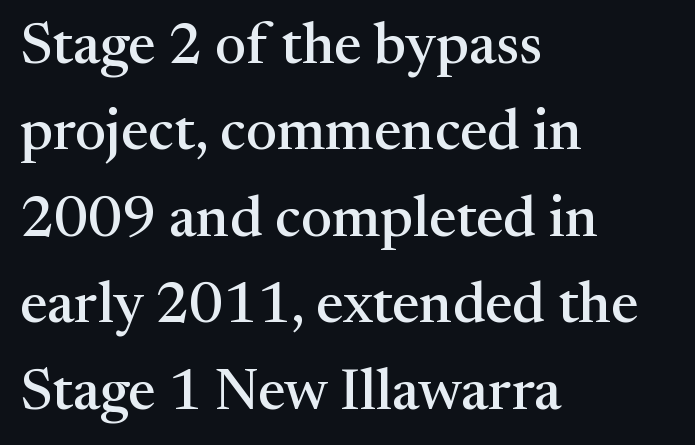
Layout note: lines flush left. You can tell from the footed stems that serif type was used. Type without underlining. Do the characters align in a grid? No, the font is proportional.
